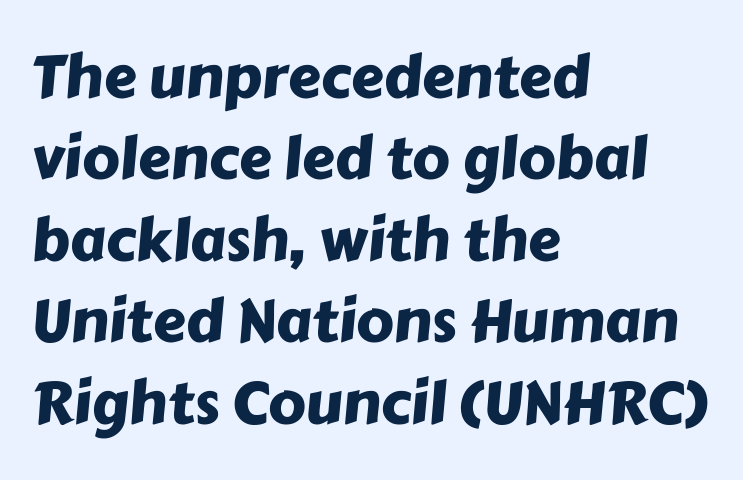
Short and long lines alike share a common starting point at left. Each row of text sits above clean, open space. Do the characters align in a grid? No, the font is proportional. Nothing unusual about the tracking: characters are spaced as the font intends. Interline gaps are of average width in this sample.
